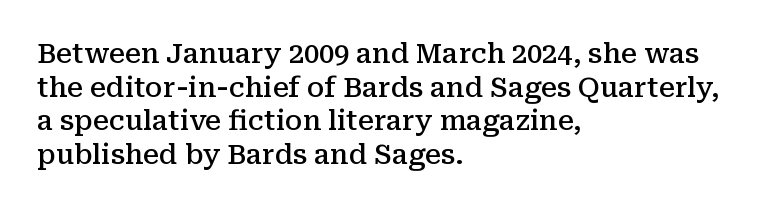
Q: Is the text bold? A: Semi-bold.
Q: Is the text italic (slanted)? A: No, it is upright.
Q: Is the text underlined? A: No.
Q: How is the paragraph aligned? A: Left-aligned.
Q: Is the spacing between letters normal or unusually wide? A: Normal.
Q: Is the spacing between lines tight, normal or loose? A: Normal.
